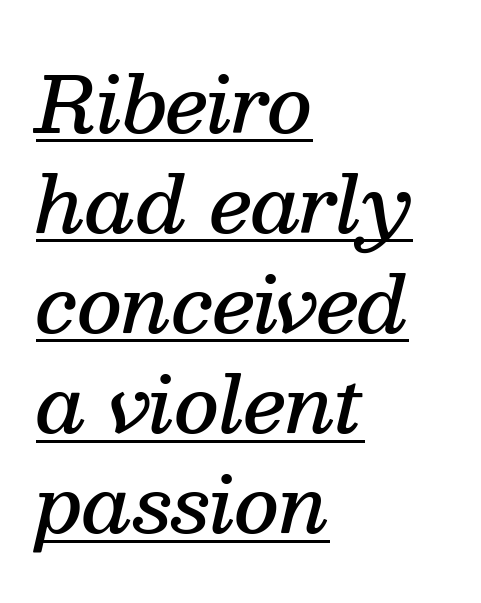
Q: Is the text bold? A: Semi-bold.
Q: Is the text italic (slanted)? A: Yes, it leans right by about 13 degrees.
Q: Is the typeface a serif or a sans-serif typeface? A: Serif.
Q: Is the text underlined? A: Yes.
Q: How is the paragraph aligned? A: Left-aligned.
Q: Is the spacing between letters normal or unusually wide? A: Normal.
Q: Is the spacing between lines tight, normal or loose? A: Normal.
Q: Width (condensed, normal, or wide)? A: Normal.
Q: Stroke contrast? A: Medium.
Q: x-height? A: Medium.
Q: Monospaced? A: No.
